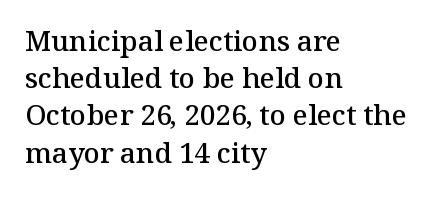
Observe the ordinary spacing: letters are neighbours, not strangers. A typesetter would label this face a serif. A roman cut, with each character standing at attention. The font is running at a semibold setting, under full bold. The typesetter chose a ragged-right arrangement here.
